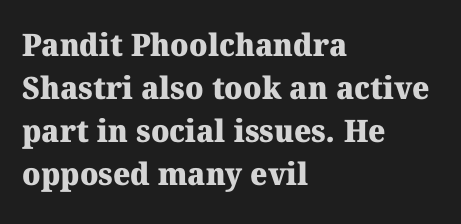
{"serif": "yes", "bold": "yes", "weight": "heavy", "width": "normal", "stroke_contrast": "medium", "x_height": "medium", "monospaced": "no", "underline": "no", "align": "left", "line_spacing": "normal", "line_spacing_ratio": 1.39, "letter_spacing": "normal", "letter_spacing_em": 0.0, "glyph_px": 31}
